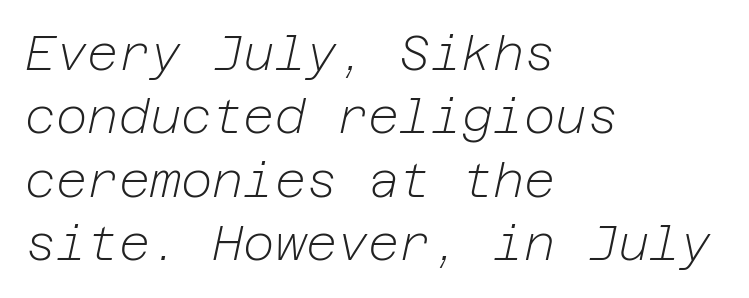
{"italic": "yes", "lean": "right", "slant_degrees": 12, "bold": "no", "weight": "light", "width": "normal", "stroke_contrast": "low", "x_height": "medium", "underline": "no", "align": "left", "line_spacing": "normal", "line_spacing_ratio": 1.32, "letter_spacing": "normal", "letter_spacing_em": 0.0, "glyph_px": 48}
